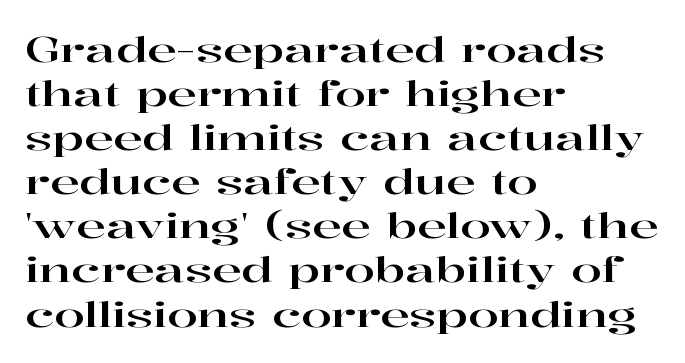
Does extra space separate the letters? No, they use regular spacing. Line starts are locked; line ends wander. Check under the words: just untouched page. In terms of letterform style, serifs are clearly present. Note the varied advance widths — an 'i' is clearly narrower than an 'm'.
